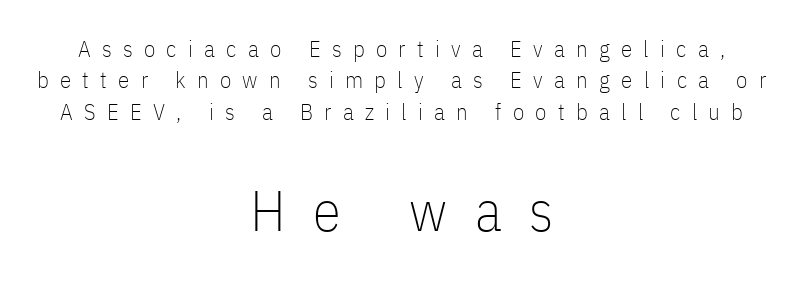
Reading top to bottom, the characters get bigger at the block break. Glance below the letters and you will spot only blank space. Looks like regular typesetting: each glyph gets only the width it needs. Does extra space separate the letters? Yes, quite a lot of it. The characters display no serif detailing; their extremities are plain. Designer's note — italics off, roman on.
